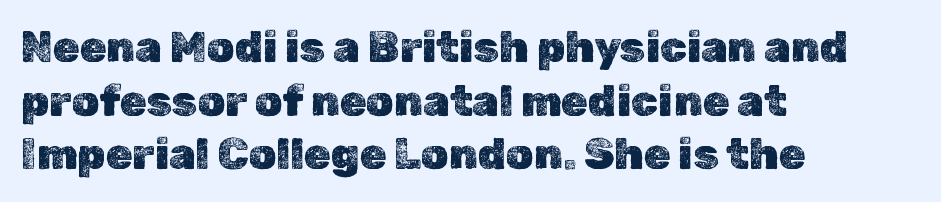
The rendering uses natural spacing where letterforms have individual widths. Rule under the text: the space is simply empty. Horizontal alignment here is leftward, the default for most running prose. Vertical strokes here are truly vertical. How are the letters spaced? Ordinarily, with no added tracking. This block has exactly the height ordinary leading produces.
